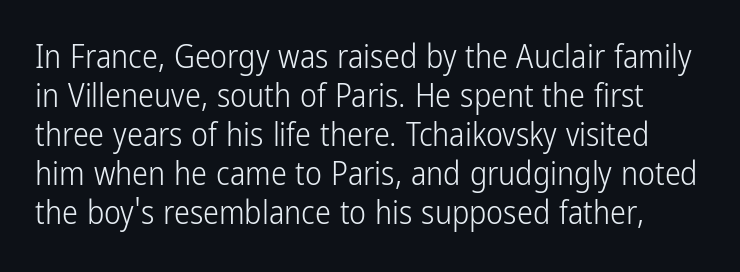
The image shows 32 px light, condensed sans-serif type, upright; set line spacing 1.22x, normal letter spacing, not underlined; low stroke contrast and a medium x-height.
